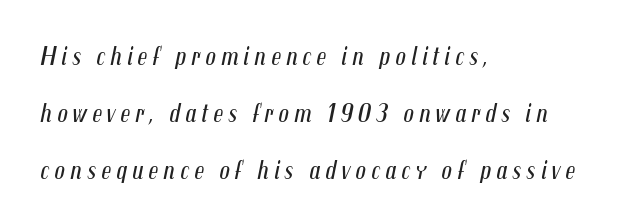
The image shows 26 px text type, italic (leaning right); set left-aligned, loose line spacing (2.19x), not underlined.
